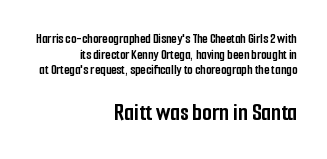
The image shows 25 px bold type, upright; set right-aligned, tight line spacing (1.12x), normal letter spacing, not underlined; the second (bottom) block is 1.79x larger.
